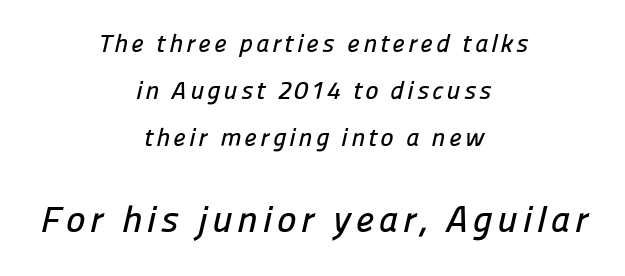
Q: Is the typeface a serif or a sans-serif typeface? A: Sans-serif.
Q: Is the text underlined? A: No.
Q: How is the paragraph aligned? A: Centered.
Q: Which block of text is set in a larger size, the first (top) or the second (bottom)? A: The second (bottom) one.
Q: Width (condensed, normal, or wide)? A: Normal.
Q: Stroke contrast? A: Low.
Q: x-height? A: Medium.
Q: Monospaced? A: No.
